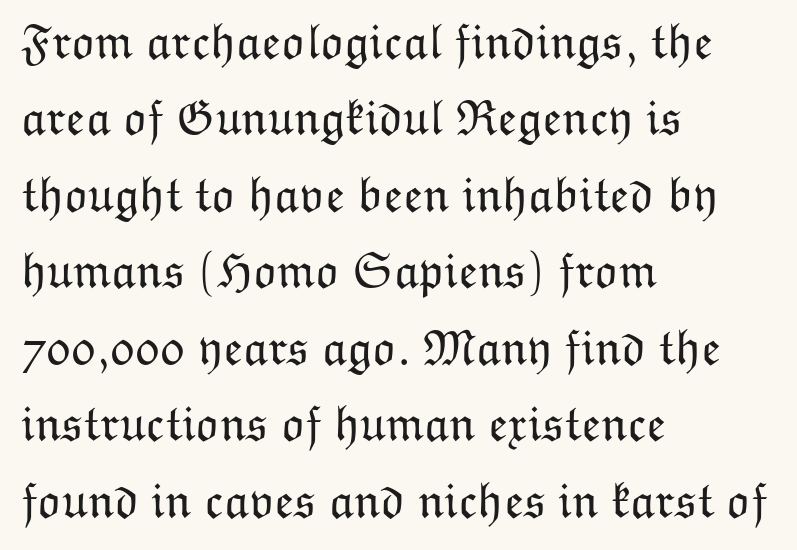
The image shows 50 px light type, upright; set left-aligned, normal line spacing (1.53x), normal letter spacing, not underlined; low stroke contrast and a medium x-height.
